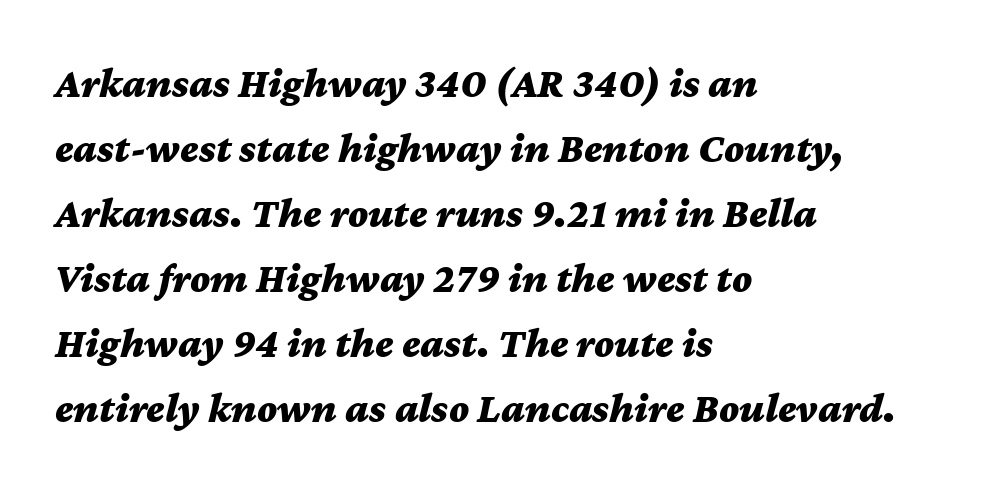
The image shows 42 px bold, wide type, italic (leaning right); set left-aligned, normal line spacing (1.55x), normal letter spacing, not underlined; medium stroke contrast and a medium x-height.
